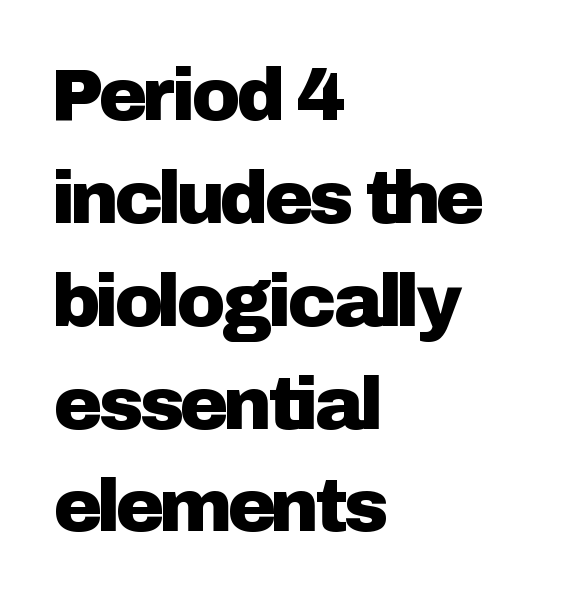
Q: Is the text italic (slanted)? A: No, it is upright.
Q: Is the typeface a serif or a sans-serif typeface? A: Sans-serif.
Q: Is the text underlined? A: No.
Q: How is the paragraph aligned? A: Left-aligned.
Q: Is the spacing between letters normal or unusually wide? A: Normal.
Q: Is the spacing between lines tight, normal or loose? A: Normal.
Q: Width (condensed, normal, or wide)? A: Normal.
Q: Stroke contrast? A: Low.
Q: x-height? A: Medium.
Q: Monospaced? A: No.
